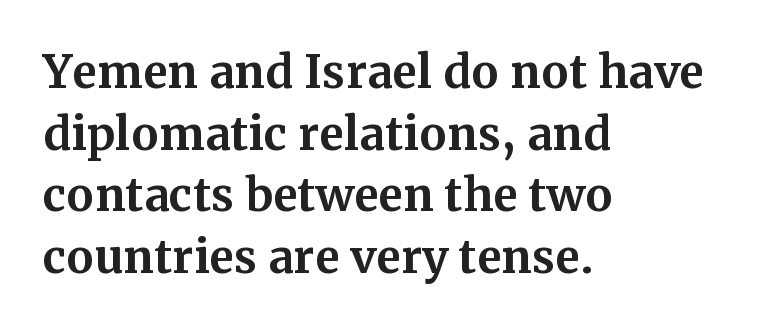
The face used here is proportionally spaced, like ordinary book or web type. Leading matches the norm, producing a regular column. The letters carry serifs — small finishing strokes at the ends of their stems. Style check: upright.
